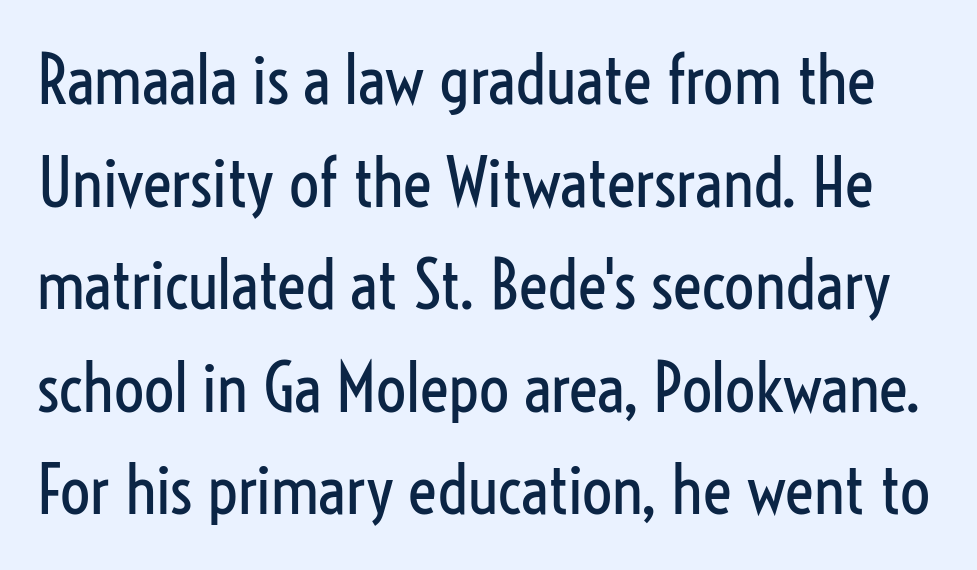
Q: Is the text bold? A: No.
Q: Is the text italic (slanted)? A: No, it is upright.
Q: Is the typeface a serif or a sans-serif typeface? A: Sans-serif.
Q: Is the text underlined? A: No.
Q: Is the spacing between letters normal or unusually wide? A: Normal.
Q: Is the spacing between lines tight, normal or loose? A: Normal.
Q: Width (condensed, normal, or wide)? A: Condensed.
Q: Stroke contrast? A: Low.
Q: x-height? A: Medium.
Q: Monospaced? A: No.
